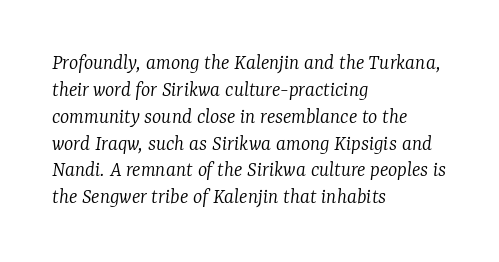
{"italic": "yes", "lean": "right", "slant_degrees": 7, "bold": "no", "underline": "no", "align": "left", "line_spacing_ratio": 1.22, "letter_spacing": "normal", "letter_spacing_em": 0.0, "glyph_px": 22}
